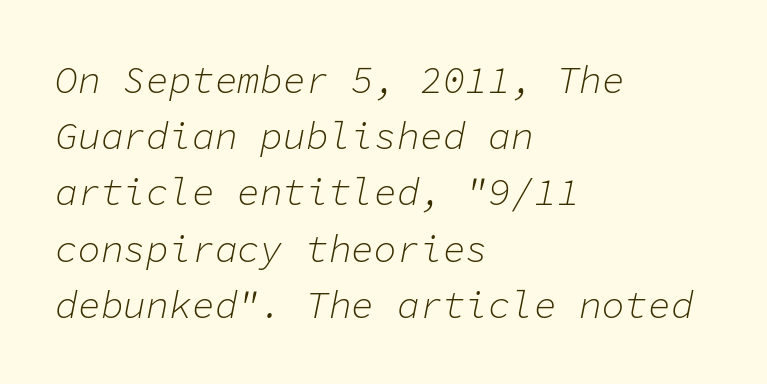
{"italic": "yes", "lean": "right", "slant_degrees": 11, "bold": "no", "weight": "light", "width": "normal", "stroke_contrast": "low", "x_height": "medium", "monospaced": "yes", "underline": "no", "align": "left", "line_spacing": "normal", "line_spacing_ratio": 1.48, "letter_spacing": "normal", "letter_spacing_em": 0.0, "glyph_px": 38}
